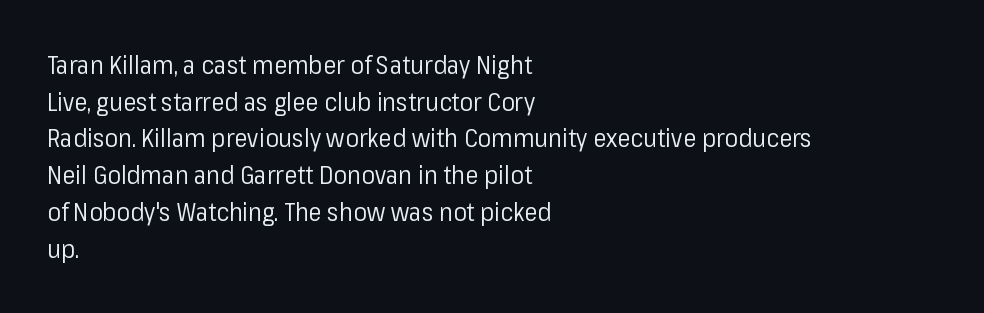
Weight: in the light-to-regular range. In CSS terms this would be text-align: left. The letters stand straight up with perfectly vertical stems. Each new line begins a customary step beneath the previous one. Characters follow at the spacing the type designer built in.
